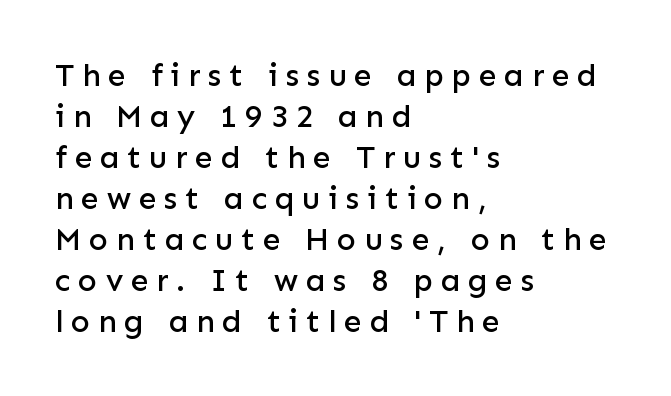
The letters advance in unequal steps, a hallmark of proportional type. Does the type have serifs? No, each stem ends abruptly. Check the space under the baseline: it is left empty. The lettering holds an erect, upright posture throughout.
